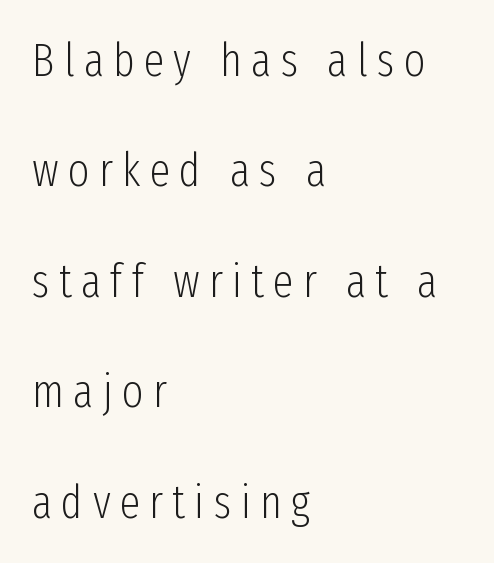
{"serif": "no", "italic": "no", "bold": "no", "weight": "light", "width": "condensed", "stroke_contrast": "low", "x_height": "medium", "monospaced": "no", "underline": "no", "align": "left", "line_spacing": "loose", "line_spacing_ratio": 2.4, "letter_spacing": "wide", "letter_spacing_em": 0.2, "glyph_px": 46}
